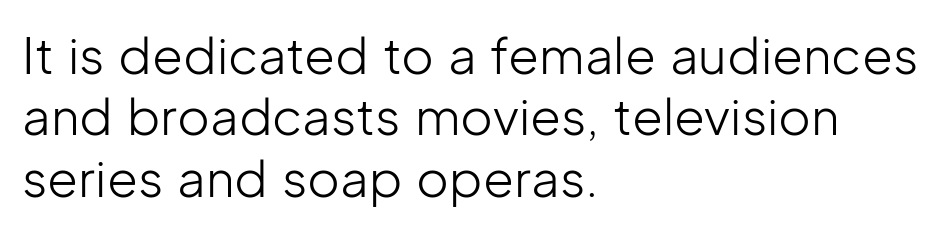
Each letter keeps its own natural width here, so spacing adapts to shape. Lines of text with bare space underneath. Every character sits straight up, as roman type does. The text block is weighted toward the left margin, trailing off unevenly rightward. Is the type heavy? It reads as light-to-regular instead.
